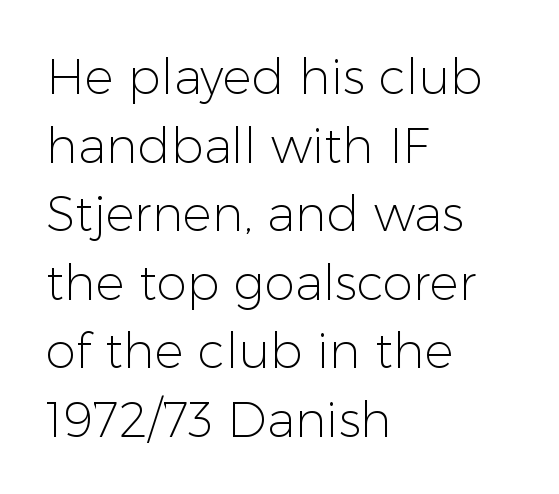
The image shows 49 px light sans-serif type, upright; set left-aligned, normal line spacing (1.4x), normal letter spacing, not underlined; low stroke contrast and a medium x-height.
